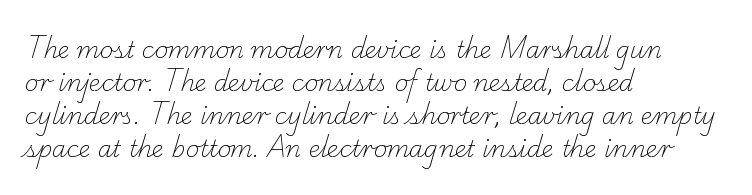
{"bold": "no", "underline": "no", "align": "left", "line_spacing": "normal", "line_spacing_ratio": 1.44, "letter_spacing": "normal", "letter_spacing_em": 0.0, "glyph_px": 23}
